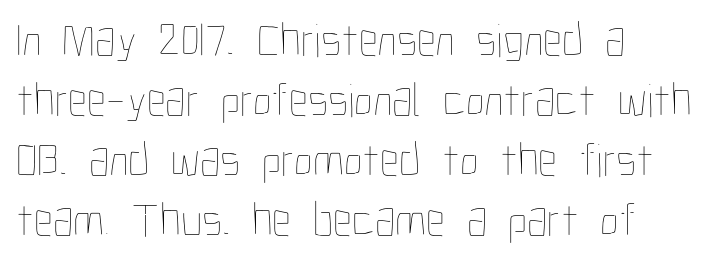
The image shows 48 px thin, condensed type, upright; set left-aligned, normal line spacing (1.25x), normal letter spacing, not underlined; low stroke contrast and a medium x-height.
